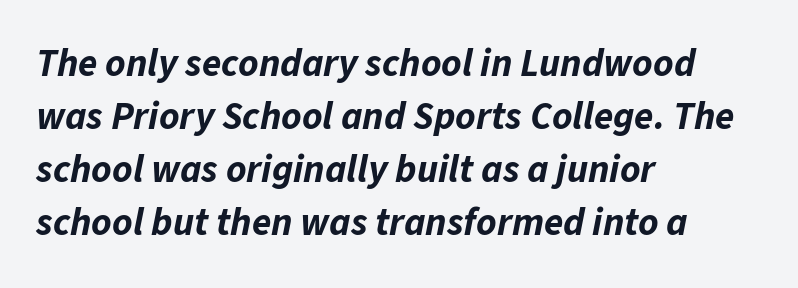
Each row of text sits above clean, open space. The lines are quadded left. Does the lettering tilt? It does — this is italic. There is no visible air inserted between adjacent glyphs.
